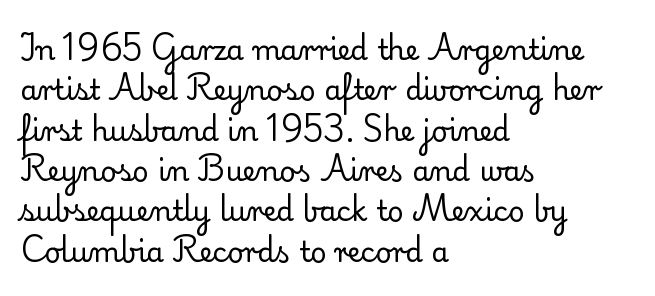
The image shows 28 px regular-weight serif type, upright; set left-aligned, normal line spacing (1.44x), normal letter spacing, not underlined; low stroke contrast and a small x-height.
